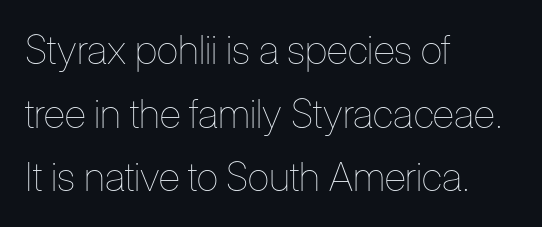
{"italic": "no", "bold": "no", "weight": "thin", "width": "condensed", "stroke_contrast": "low", "x_height": "medium", "monospaced": "no", "underline": "no", "align": "left", "line_spacing": "normal", "line_spacing_ratio": 1.59, "letter_spacing": "normal", "letter_spacing_em": 0.0, "glyph_px": 40}
